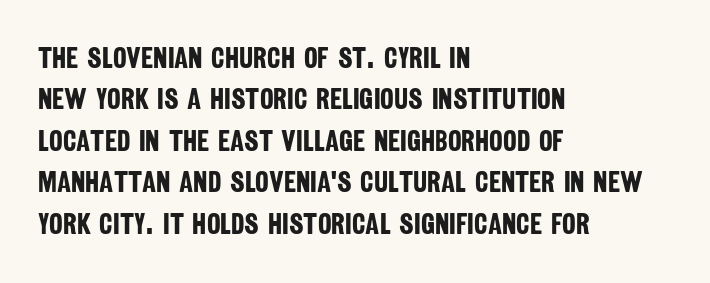
The image shows 29 px bold, condensed sans-serif type; set left-aligned, normal line spacing (1.43x), normal letter spacing, not underlined; low stroke contrast and a large x-height.
